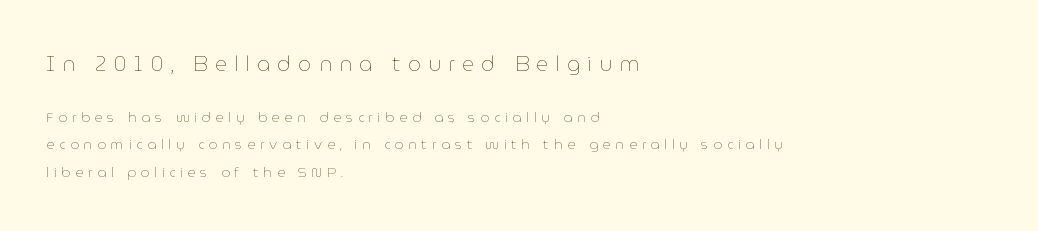
The image shows 21 px text type, upright; set left-aligned, loose line spacing (1.99x), unusually wide letter spacing (+0.34 em), not underlined; the first (top) block is 1.5x larger.
